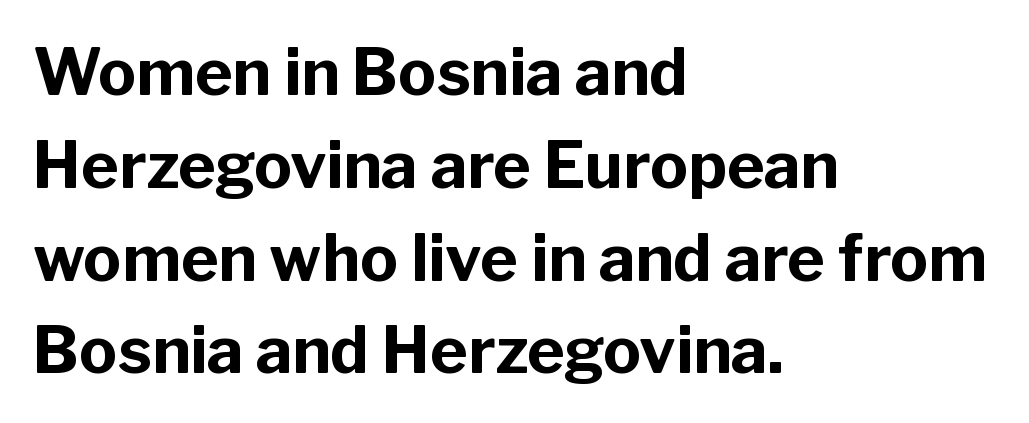
Q: Is the text bold? A: Yes.
Q: Is the text italic (slanted)? A: No, it is upright.
Q: Is the typeface a serif or a sans-serif typeface? A: Sans-serif.
Q: Is the text underlined? A: No.
Q: How is the paragraph aligned? A: Left-aligned.
Q: Is the spacing between letters normal or unusually wide? A: Normal.
Q: Is the spacing between lines tight, normal or loose? A: Normal.
Q: Width (condensed, normal, or wide)? A: Normal.
Q: Stroke contrast? A: Low.
Q: x-height? A: Medium.
Q: Monospaced? A: No.
